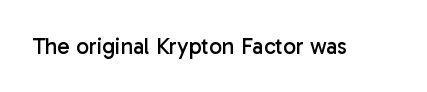
Q: Is the text bold? A: No.
Q: Is the text italic (slanted)? A: No, it is upright.
Q: Is the text underlined? A: No.
Q: Is the spacing between letters normal or unusually wide? A: Normal.
